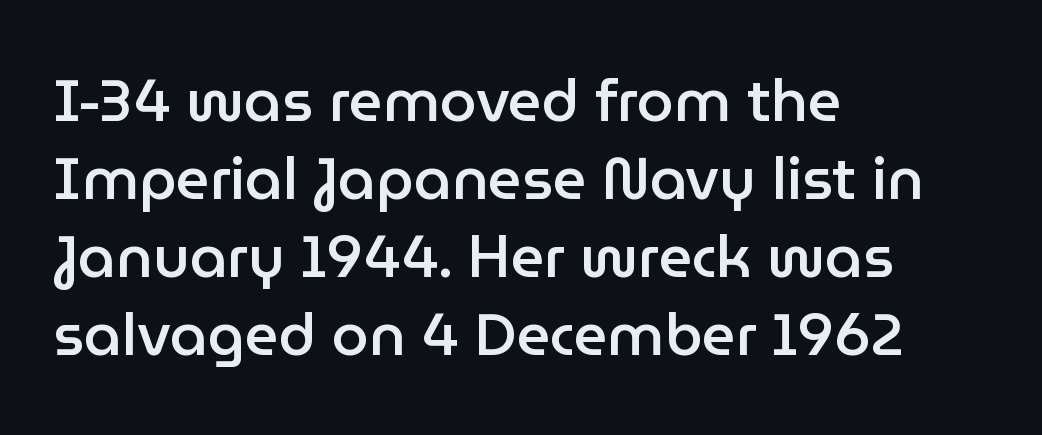
The image shows 59 px semibold sans-serif type, upright; set left-aligned, normal line spacing (1.32x), normal letter spacing, not underlined; low stroke contrast and a medium x-height.
